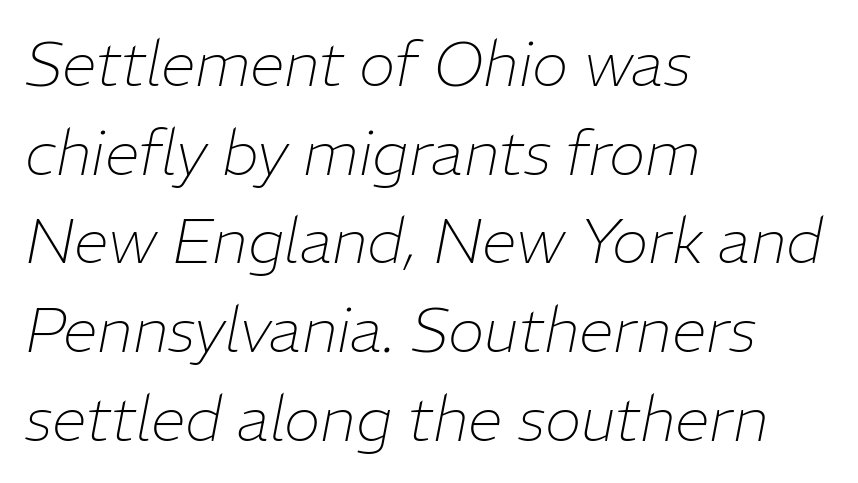
Q: Is the text bold? A: No.
Q: Is the text italic (slanted)? A: Yes, it leans right by about 11 degrees.
Q: Is the text underlined? A: No.
Q: How is the paragraph aligned? A: Left-aligned.
Q: Is the spacing between letters normal or unusually wide? A: Normal.
Q: Is the spacing between lines tight, normal or loose? A: Normal.
Q: Width (condensed, normal, or wide)? A: Normal.
Q: Stroke contrast? A: Low.
Q: x-height? A: Medium.
Q: Monospaced? A: No.
